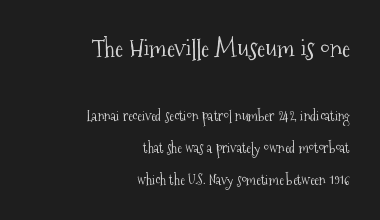
Honestly, the letter spacing is just normal — you wouldn't notice it. Stems here are at most as thick as an everyday book face. Descender tails drop into unmarked territory. Between these two stacked blocks, the higher one wins on size.
